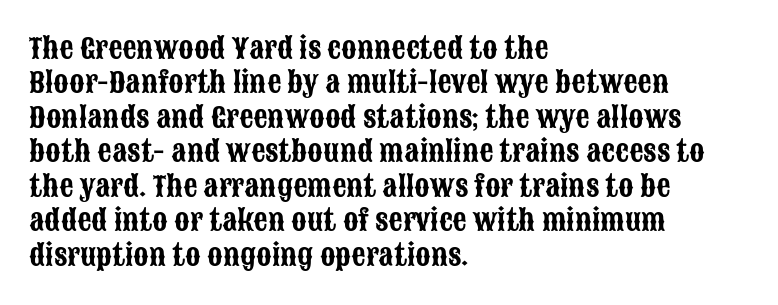
{"serif": "no", "italic": "no", "width": "condensed", "stroke_contrast": "low", "x_height": "large", "monospaced": "no", "underline": "no", "align": "left", "line_spacing_ratio": 1.23, "letter_spacing": "normal", "letter_spacing_em": 0.0, "glyph_px": 28}
